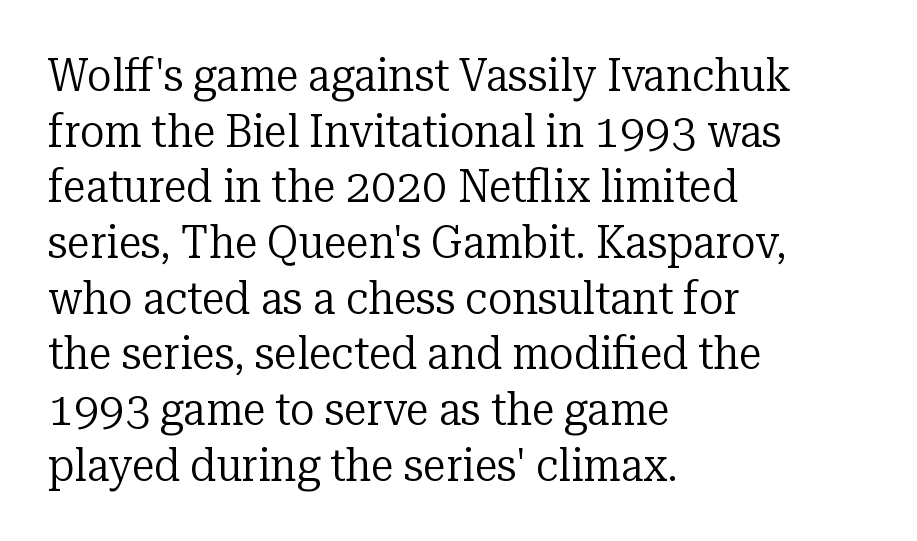
A typesetter would call this zero additional tracking. Check where the strokes stop: tiny serifs finish them off. The axis of the letterforms is exactly vertical. The letters look calm and open, with moderate or lighter stems.
